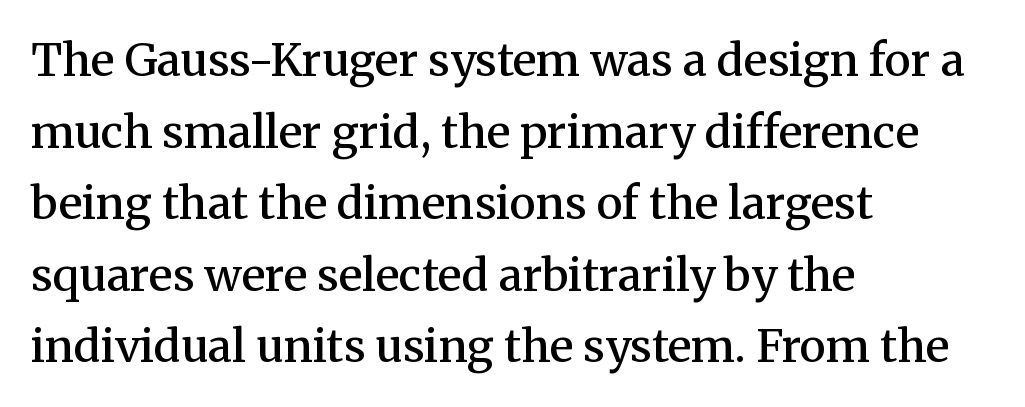
{"serif": "yes", "italic": "no", "bold": "semi", "weight": "semibold", "width": "normal", "stroke_contrast": "medium", "x_height": "medium", "monospaced": "no", "underline": "no", "align": "left", "line_spacing": "normal", "line_spacing_ratio": 1.59, "letter_spacing": "normal", "letter_spacing_em": 0.0, "glyph_px": 45}
